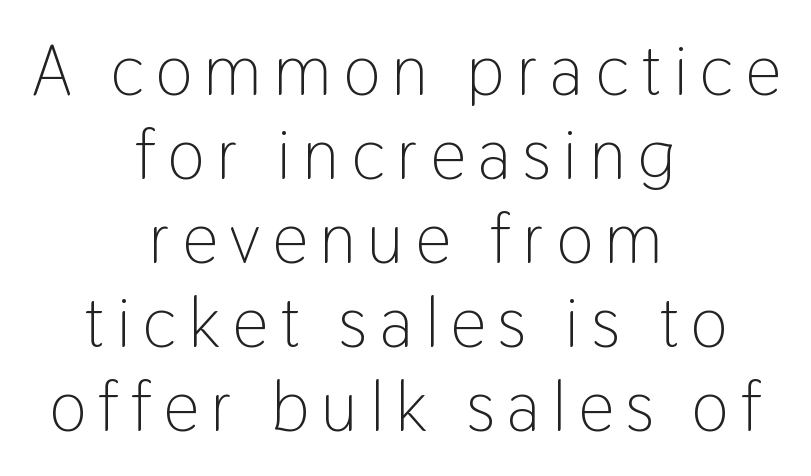
The face used here is proportionally spaced, like ordinary book or web type. Just letters on the line, the space beneath them empty. These glyphs show unthickened strokes, regular width or finer. Italic: no, the glyphs are upright roman. Unlike a traditional serif, this face leaves its strokes unadorned.
